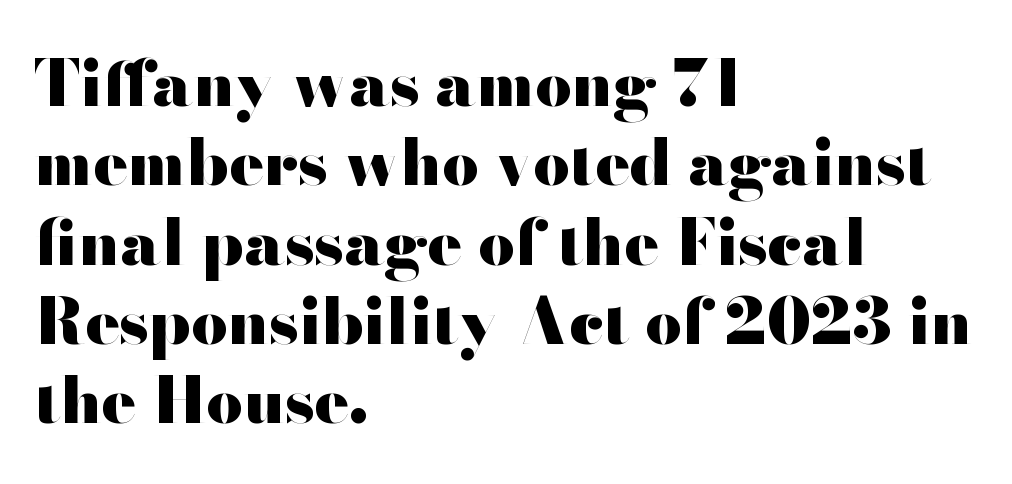
{"serif": "no", "italic": "no", "bold": "yes", "weight": "heavy", "width": "wide", "stroke_contrast": "high", "x_height": "small", "monospaced": "no", "underline": "no", "align": "left", "line_spacing_ratio": 1.24, "letter_spacing": "normal", "letter_spacing_em": 0.0, "glyph_px": 64}
